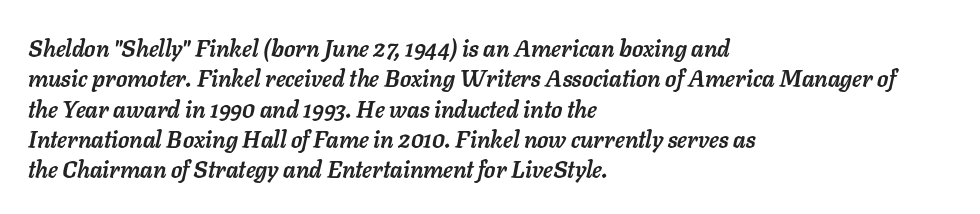
The image shows 23 px bold type, italic (leaning right); set left-aligned, normal line spacing (1.32x), normal letter spacing, not underlined.
